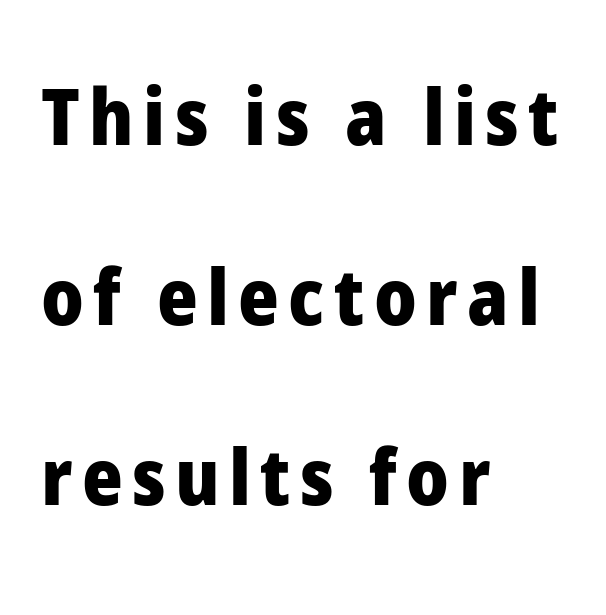
Q: Is the text bold? A: Yes.
Q: Is the text italic (slanted)? A: No, it is upright.
Q: Is the typeface a serif or a sans-serif typeface? A: Sans-serif.
Q: Is the text underlined? A: No.
Q: How is the paragraph aligned? A: Left-aligned.
Q: Is the spacing between lines tight, normal or loose? A: Loose.
Q: Width (condensed, normal, or wide)? A: Normal.
Q: Stroke contrast? A: Low.
Q: x-height? A: Medium.
Q: Monospaced? A: No.
